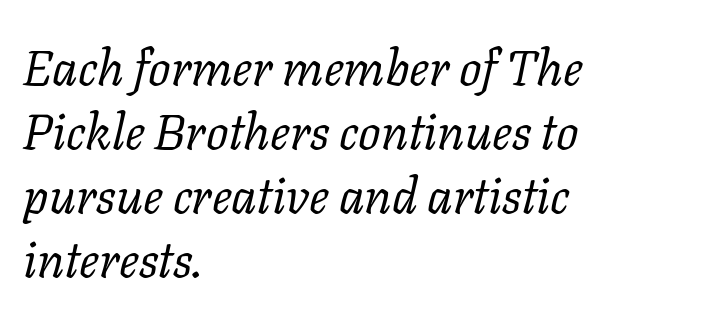
Q: Is the text bold? A: No.
Q: Is the text italic (slanted)? A: Yes, it leans right by about 11 degrees.
Q: Is the typeface a serif or a sans-serif typeface? A: Serif.
Q: Is the text underlined? A: No.
Q: How is the paragraph aligned? A: Left-aligned.
Q: Is the spacing between letters normal or unusually wide? A: Normal.
Q: Is the spacing between lines tight, normal or loose? A: Normal.
Q: Width (condensed, normal, or wide)? A: Normal.
Q: Stroke contrast? A: Low.
Q: x-height? A: Medium.
Q: Monospaced? A: No.
